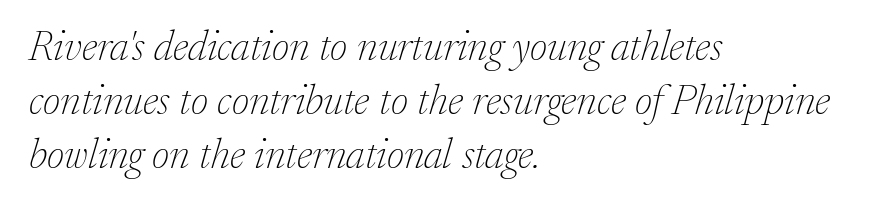
{"serif": "yes", "italic": "yes", "lean": "right", "slant_degrees": 17, "bold": "no", "weight": "thin", "width": "normal", "stroke_contrast": "low", "x_height": "medium", "monospaced": "no", "underline": "no", "align": "left", "line_spacing": "normal", "line_spacing_ratio": 1.29, "letter_spacing": "normal", "letter_spacing_em": 0.0, "glyph_px": 42}
